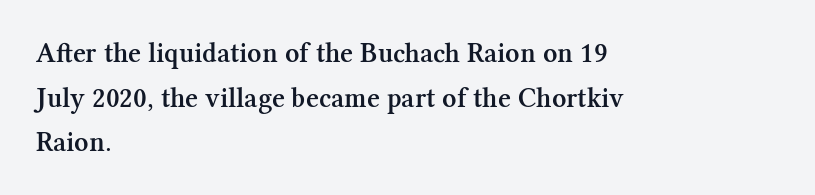
Students, this is semibold: more ink than regular, less than bold. Typeset ragged right — the left edge is the straight one. A roman cut, with each character standing at attention. This rendering features lettering with no underline.
